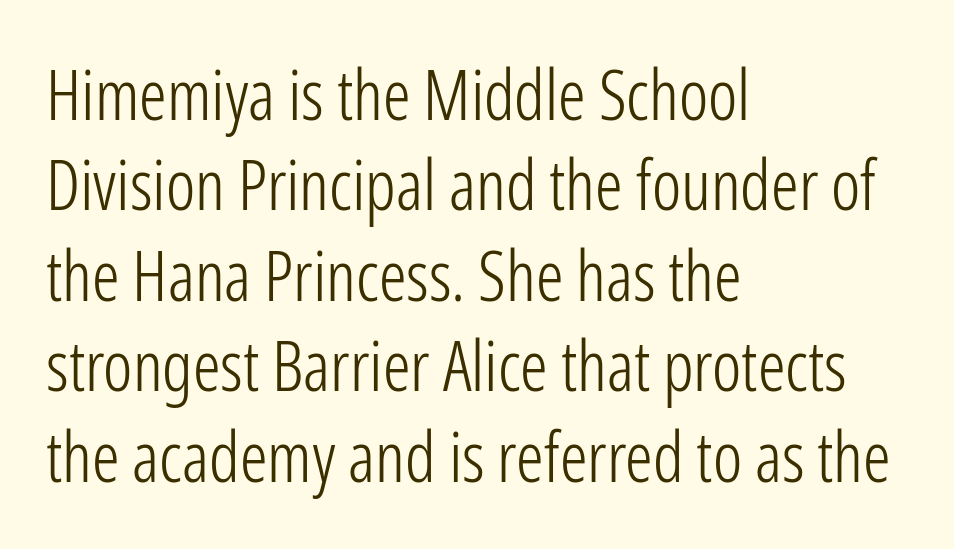
Q: Is the text bold? A: No.
Q: Is the text italic (slanted)? A: No, it is upright.
Q: Is the typeface a serif or a sans-serif typeface? A: Sans-serif.
Q: Is the text underlined? A: No.
Q: How is the paragraph aligned? A: Left-aligned.
Q: Is the spacing between letters normal or unusually wide? A: Normal.
Q: Is the spacing between lines tight, normal or loose? A: Normal.
Q: Width (condensed, normal, or wide)? A: Condensed.
Q: Stroke contrast? A: Low.
Q: x-height? A: Medium.
Q: Monospaced? A: No.
